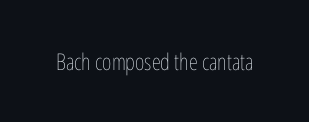
{"italic": "no", "bold": "no", "underline": "no", "letter_spacing": "normal", "letter_spacing_em": 0.0, "glyph_px": 23}
